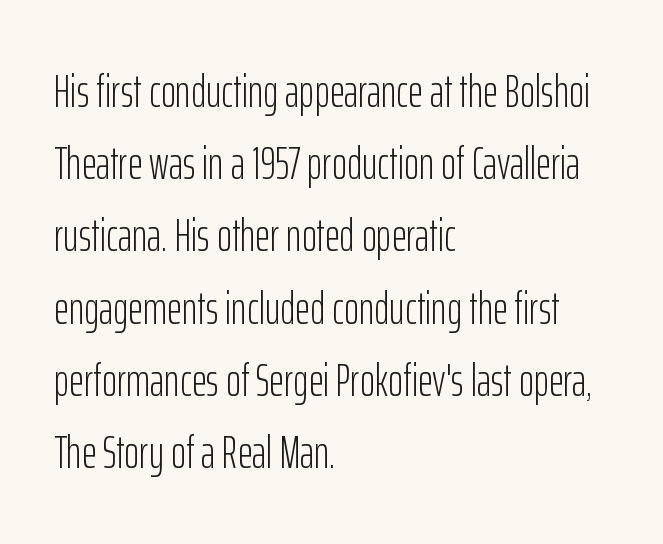
Q: Is the text bold? A: No.
Q: Is the text italic (slanted)? A: No, it is upright.
Q: Is the typeface a serif or a sans-serif typeface? A: Sans-serif.
Q: Is the text underlined? A: No.
Q: How is the paragraph aligned? A: Left-aligned.
Q: Is the spacing between letters normal or unusually wide? A: Normal.
Q: Is the spacing between lines tight, normal or loose? A: Normal.
Q: Width (condensed, normal, or wide)? A: Condensed.
Q: Stroke contrast? A: Low.
Q: x-height? A: Medium.
Q: Monospaced? A: No.
